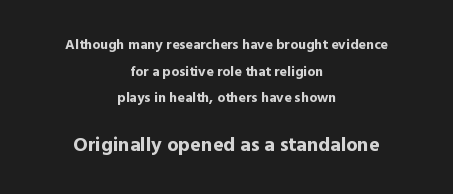
Q: Is the text bold? A: Yes.
Q: Is the text italic (slanted)? A: No, it is upright.
Q: Is the text underlined? A: No.
Q: How is the paragraph aligned? A: Centered.
Q: Is the spacing between letters normal or unusually wide? A: Normal.
Q: Is the spacing between lines tight, normal or loose? A: Loose.
Q: Which block of text is set in a larger size, the first (top) or the second (bottom)? A: The second (bottom) one.
